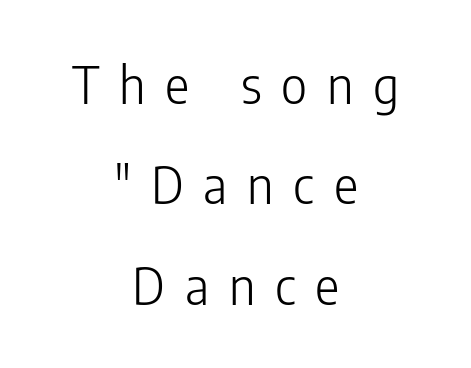
The image shows 51 px light, condensed sans-serif type, upright; set centered, loose line spacing (1.97x), unusually wide letter spacing (+0.39 em), not underlined; low stroke contrast and a medium x-height.
